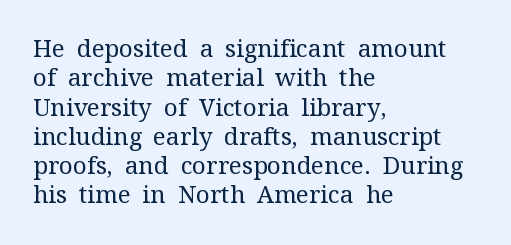
The image shows 24 px text type, upright; set left-aligned, line spacing 1.22x, normal letter spacing, not underlined.
